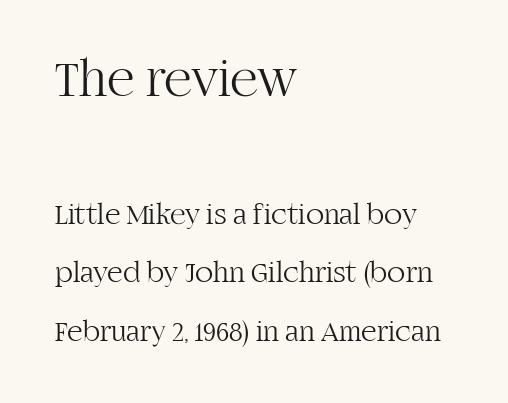
{"serif": "yes", "italic": "no", "bold": "no", "weight": "light", "width": "normal", "stroke_contrast": "high", "x_height": "large", "monospaced": "no", "underline": "no", "align": "left", "line_spacing": "loose", "line_spacing_ratio": 1.94, "letter_spacing": "normal", "letter_spacing_em": 0.0, "larger_block": "first", "size_ratio": 1.77, "glyph_px": 53}
